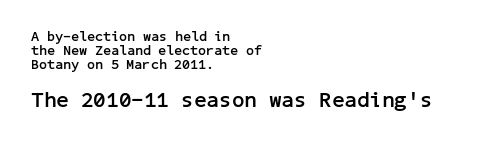
Q: Is the text bold? A: Yes.
Q: Is the text italic (slanted)? A: No, it is upright.
Q: Is the text underlined? A: No.
Q: How is the paragraph aligned? A: Left-aligned.
Q: Is the spacing between letters normal or unusually wide? A: Normal.
Q: Is the spacing between lines tight, normal or loose? A: Tight.
Q: Which block of text is set in a larger size, the first (top) or the second (bottom)? A: The second (bottom) one.
